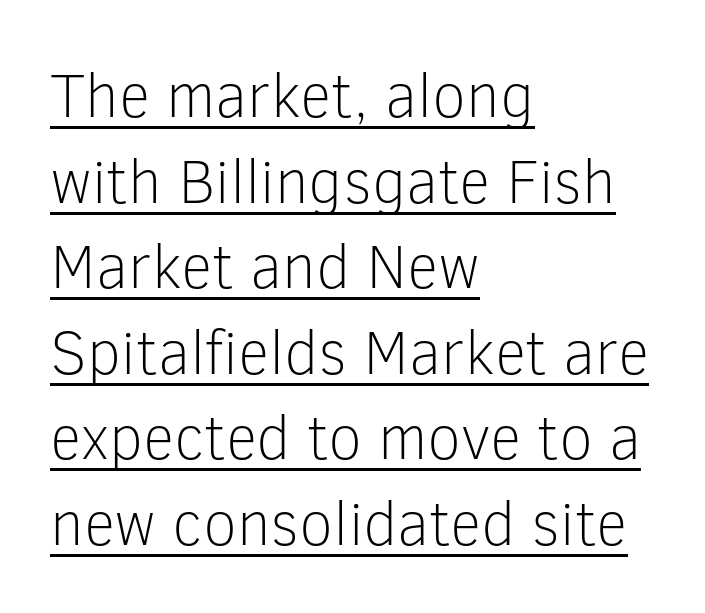
{"serif": "no", "italic": "no", "bold": "no", "weight": "light", "width": "normal", "stroke_contrast": "low", "x_height": "medium", "monospaced": "no", "underline": "yes", "align": "left", "line_spacing": "normal", "line_spacing_ratio": 1.38, "letter_spacing": "normal", "letter_spacing_em": 0.0, "glyph_px": 62}
